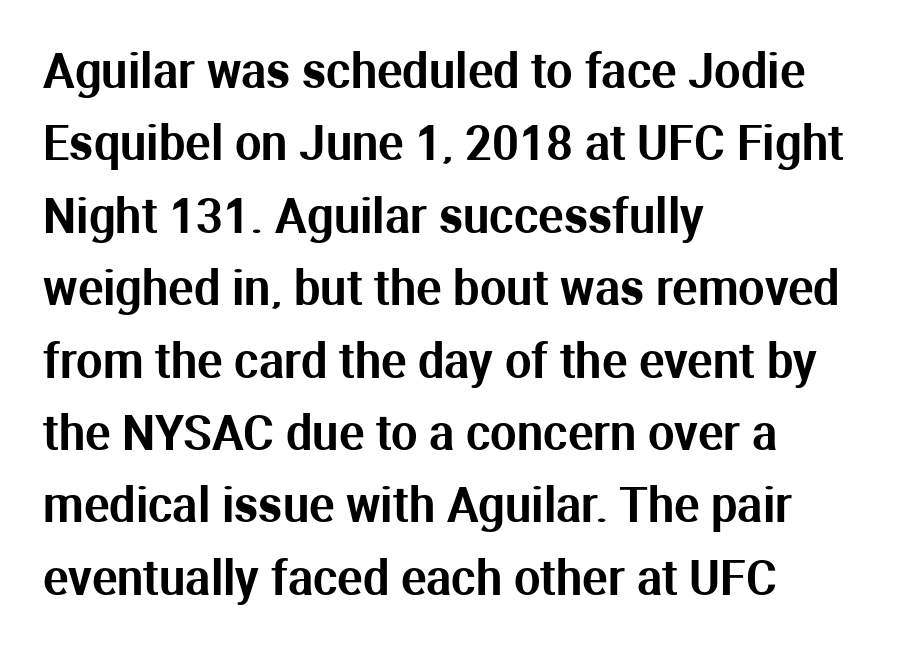
The image shows 47 px sans-serif type, upright; set left-aligned, normal line spacing (1.54x), normal letter spacing, not underlined; medium stroke contrast and a medium x-height.
